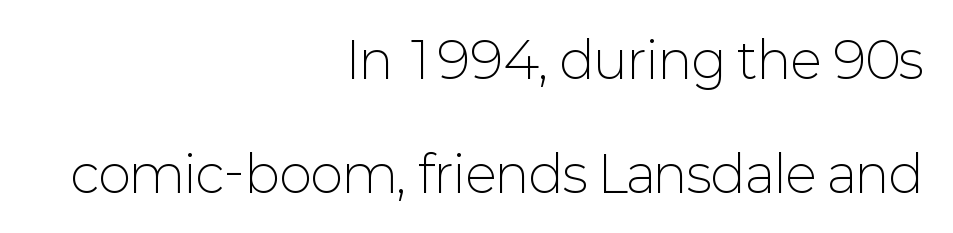
The image shows 50 px light sans-serif type, upright; set right-aligned, loose line spacing (2.28x), normal letter spacing, not underlined; low stroke contrast and a medium x-height.
